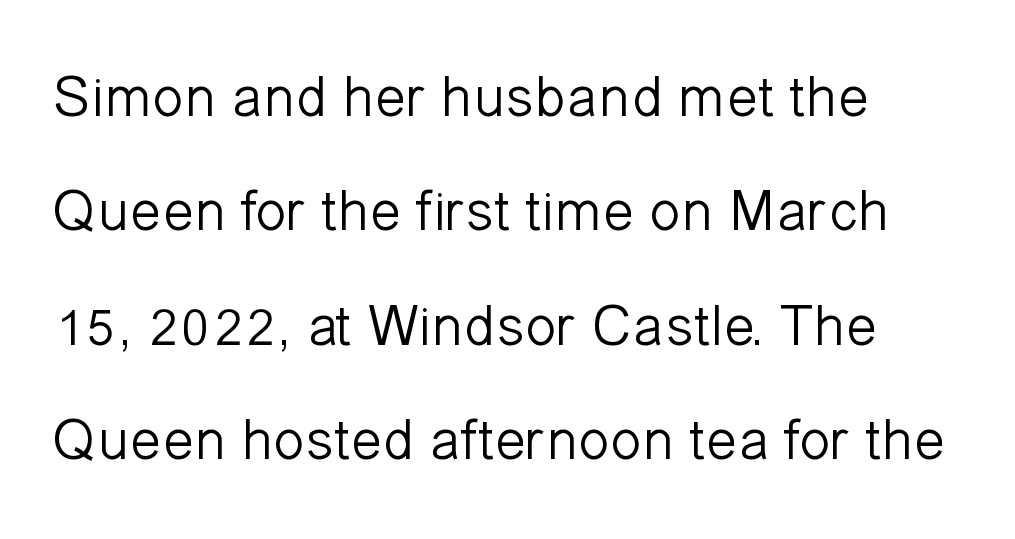
The image shows 58 px light sans-serif type, upright; set left-aligned, loose line spacing (1.97x), normal letter spacing, not underlined; low stroke contrast and a medium x-height.
